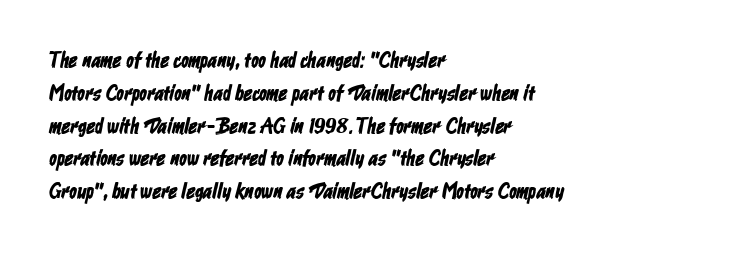
No word sits above an underline. The lines sit at an ordinary, default distance from one another. Is the letter spacing exaggerated? No — it looks like the ordinary default. Caption: multi-line text, flush left, ragged right.
